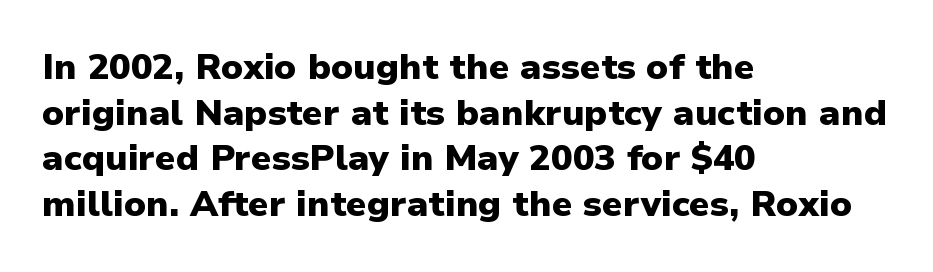
Q: Is the text bold? A: Yes.
Q: Is the text italic (slanted)? A: No, it is upright.
Q: Is the typeface a serif or a sans-serif typeface? A: Sans-serif.
Q: Is the text underlined? A: No.
Q: How is the paragraph aligned? A: Left-aligned.
Q: Is the spacing between letters normal or unusually wide? A: Normal.
Q: Is the spacing between lines tight, normal or loose? A: Normal.
Q: Width (condensed, normal, or wide)? A: Normal.
Q: Stroke contrast? A: Low.
Q: x-height? A: Medium.
Q: Monospaced? A: No.
